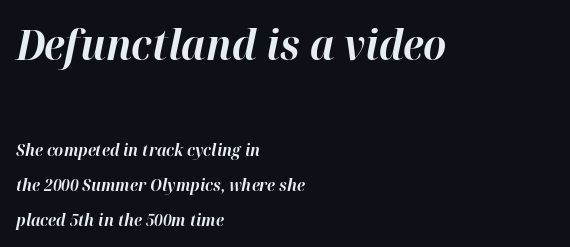
The letters in the upper block stand taller than those in the block below. Is this a fixed-width face? No — the glyphs have proportional, varying widths. The letters are bold, with thick, heavy strokes. Short note: letters normally spaced. A clean baseline with only descenders dipping below it.
